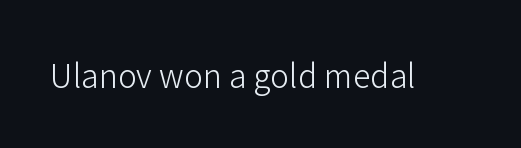
The image shows 32 px light sans-serif type, upright; set normal letter spacing, not underlined; low stroke contrast and a medium x-height.
